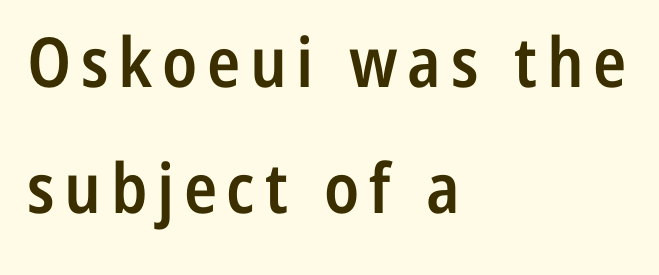
The passage shown is typed in a proportional face where columns would drift. The lines are quadded left. Lines of text with bare space underneath. Does the type have serifs? No, each stem ends abruptly. These lines were composed using upright roman letters.
